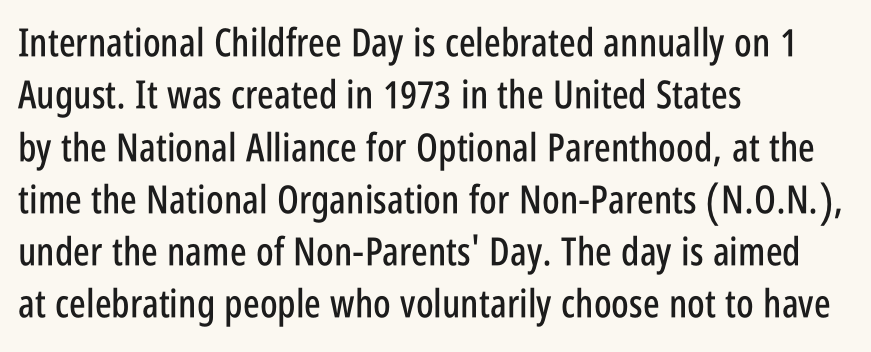
Letter spacing: default. Proportional: the letters do not fall into vertical columns. A typesetter would call this leading conventional body-copy spacing. Italic: no, the glyphs are upright roman. Is this a sans? Yes — the strokes have no serifs. The lines in this sample share a left origin and differ only in where they stop.
